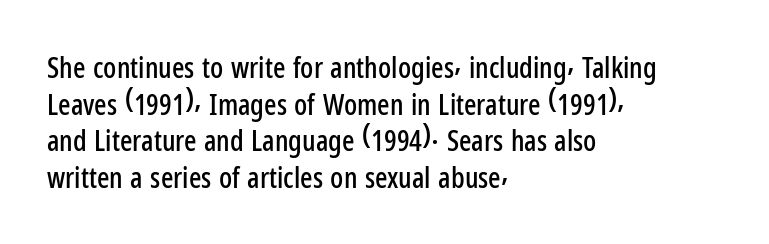
Q: Is the text italic (slanted)? A: No, it is upright.
Q: Is the typeface a serif or a sans-serif typeface? A: Sans-serif.
Q: Is the text underlined? A: No.
Q: How is the paragraph aligned? A: Left-aligned.
Q: Is the spacing between letters normal or unusually wide? A: Normal.
Q: Is the spacing between lines tight, normal or loose? A: Normal.
Q: Width (condensed, normal, or wide)? A: Condensed.
Q: Stroke contrast? A: Low.
Q: x-height? A: Medium.
Q: Monospaced? A: No.
